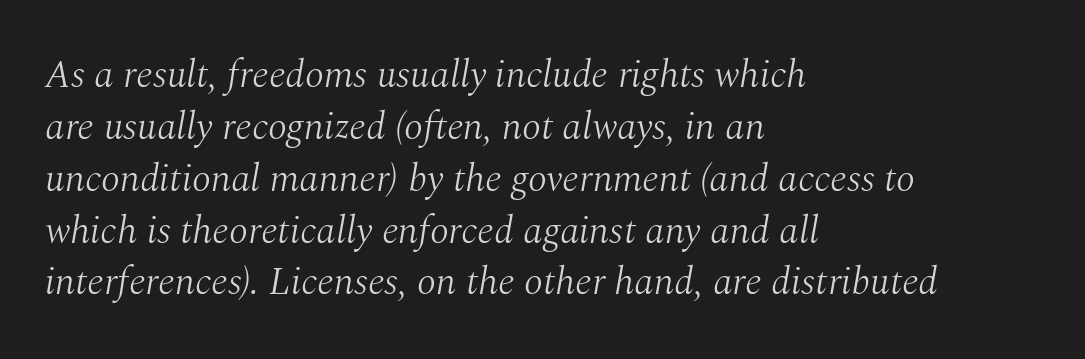
The block of text has a typical density, with ordinary space between rows. What kind of face is this? One with serifs. This sample has the flowing, uneven cadence of proportional lettering. Every character sits at an angle, as italics do. Unbolded letterforms with no extra heft.
